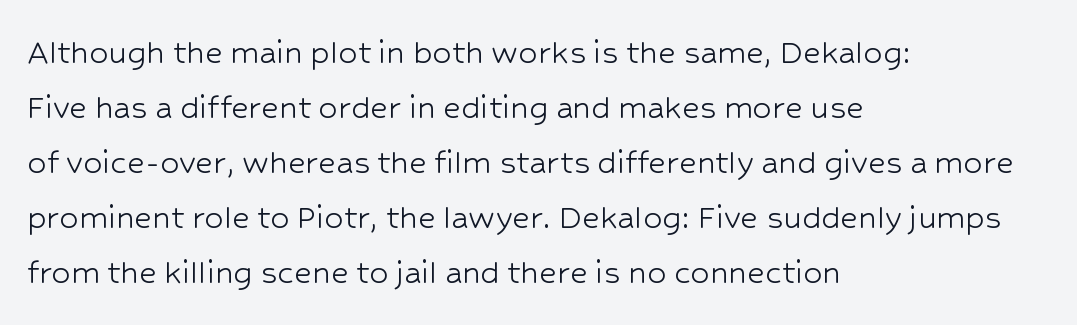
Font category for this specimen: sans-serif. Letter spacing: default. Casual observation: everything's shoved over to the left. This reads as an unemphasized weight, regular at the heaviest.
